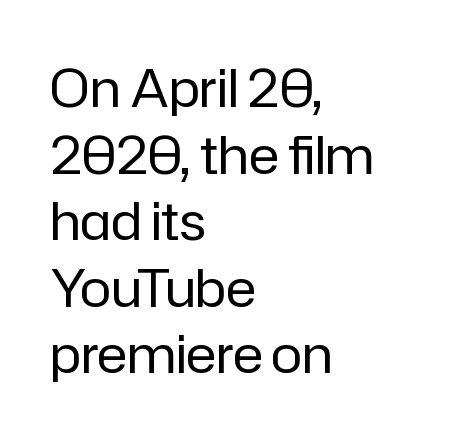
Q: Is the text bold? A: No.
Q: Is the text italic (slanted)? A: No, it is upright.
Q: Is the typeface a serif or a sans-serif typeface? A: Sans-serif.
Q: Is the text underlined? A: No.
Q: How is the paragraph aligned? A: Left-aligned.
Q: Is the spacing between letters normal or unusually wide? A: Normal.
Q: Is the spacing between lines tight, normal or loose? A: Normal.
Q: Width (condensed, normal, or wide)? A: Normal.
Q: Stroke contrast? A: Low.
Q: x-height? A: Medium.
Q: Monospaced? A: No.
